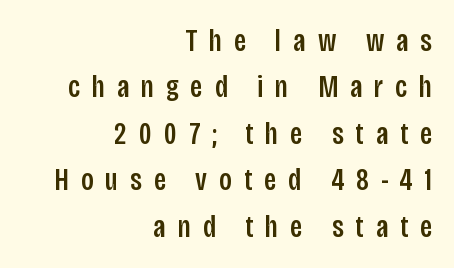
{"serif": "no", "italic": "no", "width": "condensed", "stroke_contrast": "low", "x_height": "large", "monospaced": "no", "underline": "no", "align": "right", "line_spacing": "normal", "line_spacing_ratio": 1.5, "letter_spacing": "wide", "letter_spacing_em": 0.39, "glyph_px": 31}
